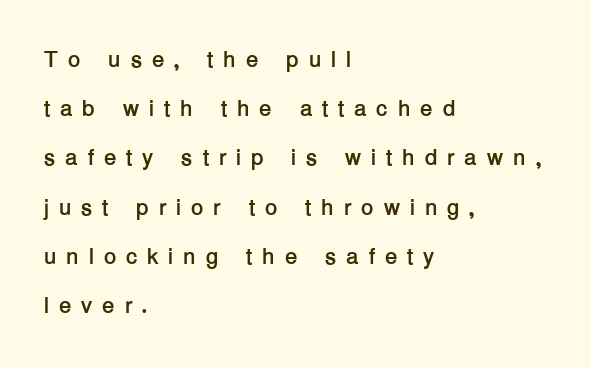
The image shows 23 px bold type, upright; set left-aligned, loose line spacing (2.14x), unusually wide letter spacing (+0.42 em), not underlined.
